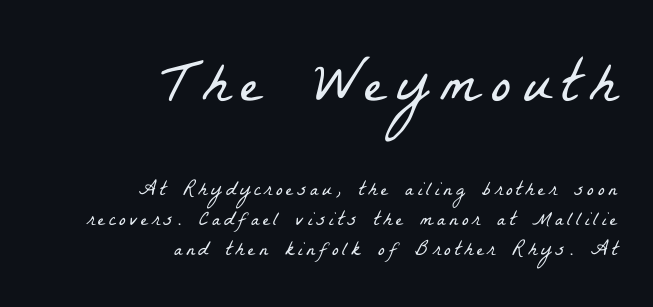
The image shows 60 px light, condensed serif type; set right-aligned, normal line spacing (1.49x), not underlined; the first (top) block is 3.0x larger; low stroke contrast and a medium x-height.
